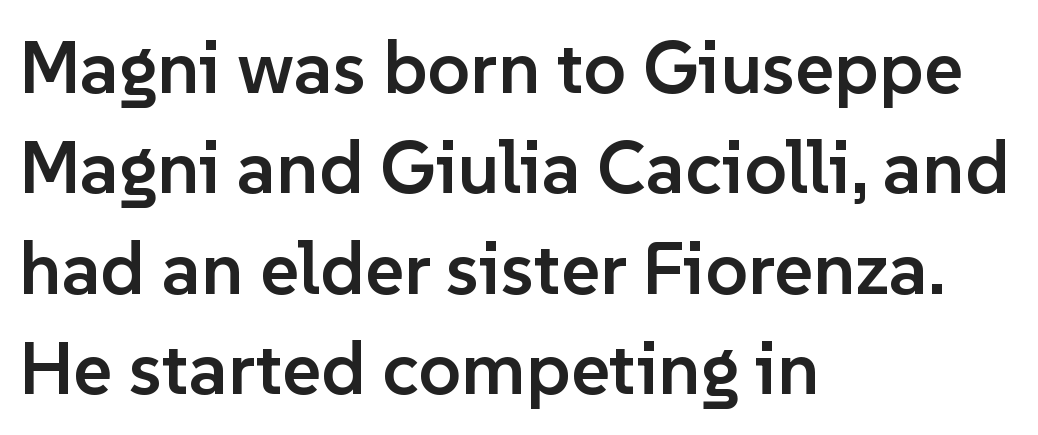
Moderately thickened strokes mark this as semibold type. Evenly set lines give the paragraph a standard silhouette. What stands out about the letter spacing? Nothing — it is the standard amount. When letters stand straight like this, we call the style roman or upright.
